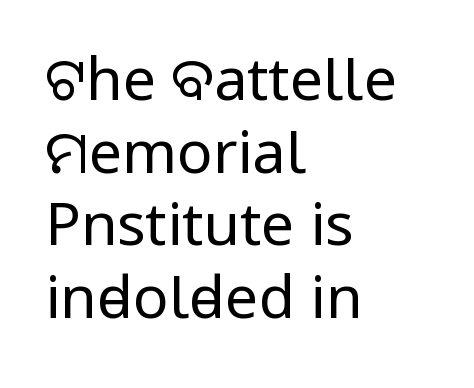
Q: Is the text bold? A: No.
Q: Is the text italic (slanted)? A: No, it is upright.
Q: Is the typeface a serif or a sans-serif typeface? A: Sans-serif.
Q: Is the text underlined? A: No.
Q: How is the paragraph aligned? A: Left-aligned.
Q: Is the spacing between letters normal or unusually wide? A: Normal.
Q: Width (condensed, normal, or wide)? A: Condensed.
Q: Stroke contrast? A: Low.
Q: x-height? A: Large.
Q: Monospaced? A: No.
